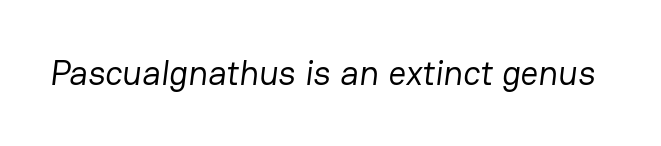
{"serif": "no", "bold": "no", "weight": "regular", "width": "normal", "stroke_contrast": "low", "x_height": "medium", "monospaced": "no", "underline": "no", "letter_spacing": "normal", "letter_spacing_em": 0.0, "glyph_px": 35}
